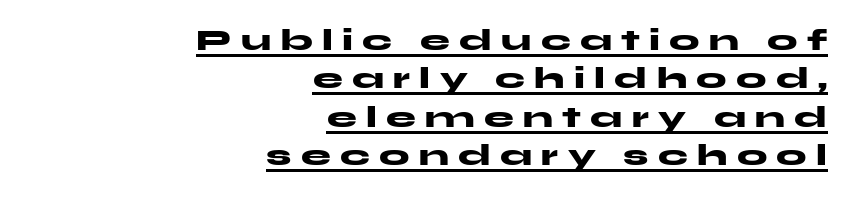
Decoration check: the copy is underlined. The rendering uses natural spacing where letterforms have individual widths. The font family rendered here belongs to the sans-serif group. Italic? Not at all — the glyphs are vertical. The tracking reads as deliberately expanded to a designer's eye. Line ends are locked; line starts wander.
